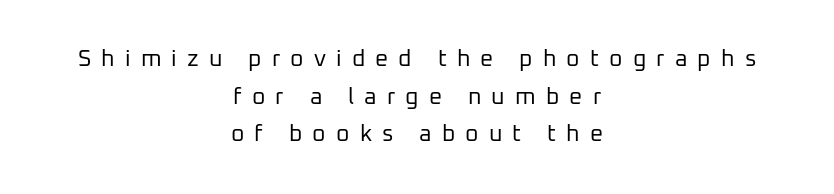
The image shows 23 px text type, upright; set centered, normal line spacing (1.64x), unusually wide letter spacing (+0.44 em), not underlined.
